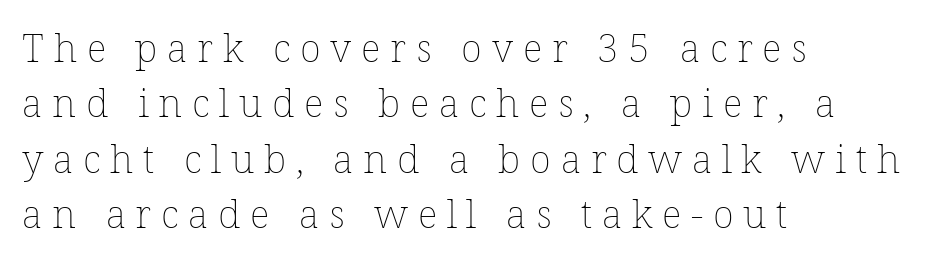
The image shows 39 px thin type, upright; set left-aligned, normal line spacing (1.42x), unusually wide letter spacing (+0.25 em), not underlined; low stroke contrast and a medium x-height.
